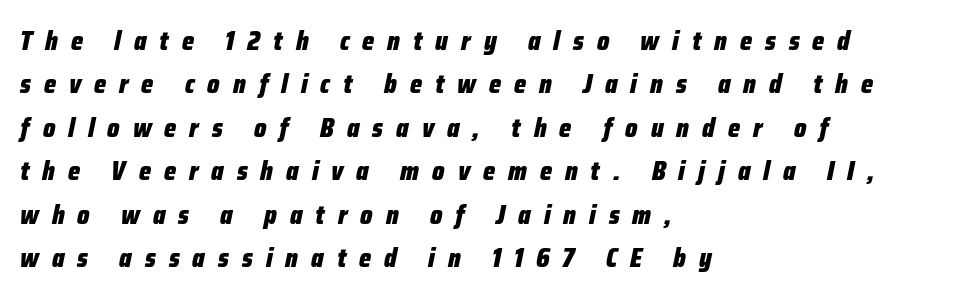
The image shows 26 px bold type, italic (leaning right); set left-aligned, normal line spacing (1.67x), unusually wide letter spacing (+0.5 em), not underlined.
